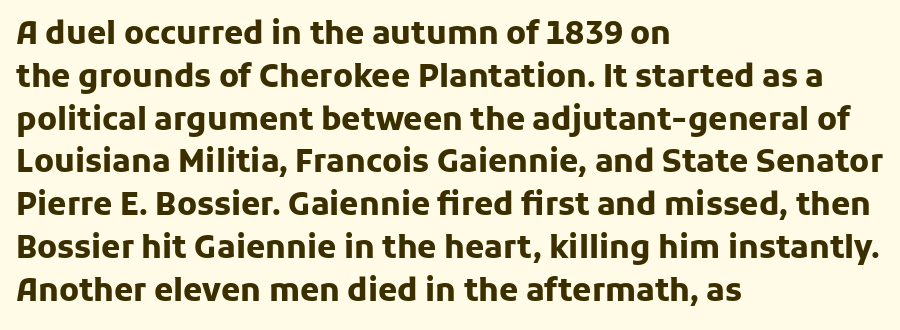
The image shows 31 px heavy sans-serif type, upright; set left-aligned, normal line spacing (1.38x), normal letter spacing, not underlined; low stroke contrast and a medium x-height.
